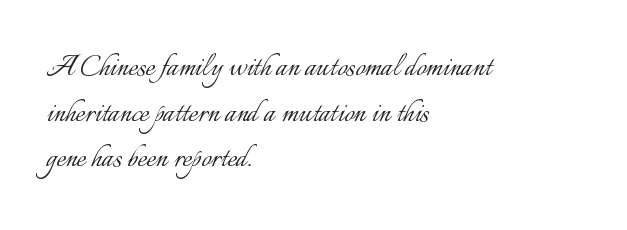
No chunkiness to these letters — they're not bold. Does extra space separate the letters? No, they use regular spacing. A clean baseline with only descenders dipping below it. Proportional: the letters do not fall into vertical columns. Alignment: flush left.
